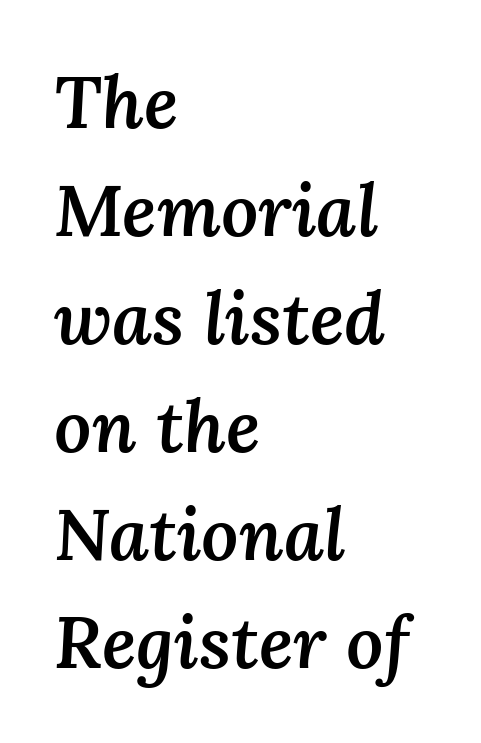
The image shows 73 px semibold type, italic (leaning right); set left-aligned, normal line spacing (1.48x), normal letter spacing, not underlined; medium stroke contrast and a medium x-height.
